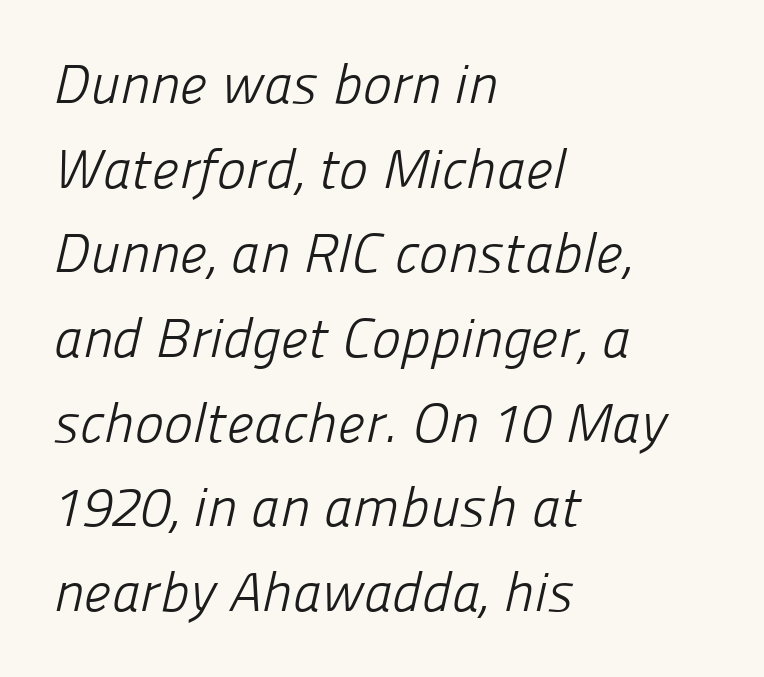
Q: Is the text bold? A: No.
Q: Is the typeface a serif or a sans-serif typeface? A: Sans-serif.
Q: Is the text underlined? A: No.
Q: How is the paragraph aligned? A: Left-aligned.
Q: Is the spacing between letters normal or unusually wide? A: Normal.
Q: Is the spacing between lines tight, normal or loose? A: Normal.
Q: Width (condensed, normal, or wide)? A: Normal.
Q: Stroke contrast? A: Low.
Q: x-height? A: Medium.
Q: Monospaced? A: No.
